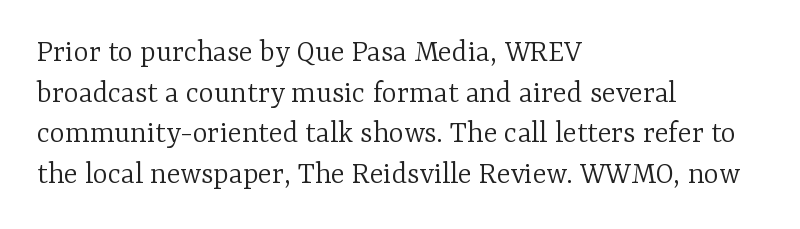
{"serif": "yes", "italic": "no", "bold": "no", "weight": "light", "width": "normal", "stroke_contrast": "low", "x_height": "medium", "monospaced": "no", "underline": "no", "align": "left", "line_spacing": "normal", "line_spacing_ratio": 1.27, "letter_spacing": "normal", "letter_spacing_em": 0.0, "glyph_px": 32}
